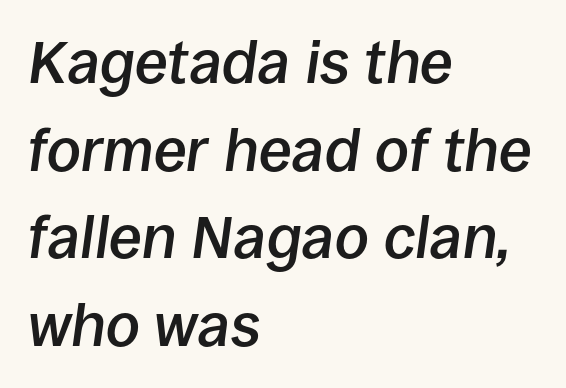
The image shows 60 px semibold type, italic (leaning right); set left-aligned, normal line spacing (1.46x), normal letter spacing, not underlined; low stroke contrast and a large x-height.
